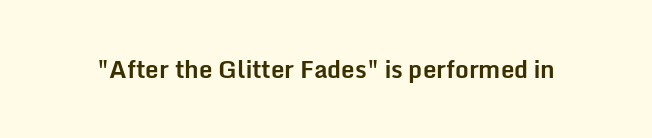
The image shows 24 px bold type, upright; set normal letter spacing, not underlined.
